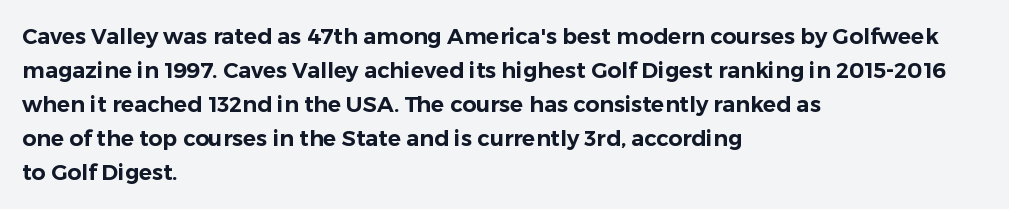
Students, observe: this is what conventionally led text looks like. This sample uses an upright cut, with every glyph sitting square on the baseline. A clean baseline with only descenders dipping below it. Each word holds together tightly as a unit, with standard inter-letter gaps.
